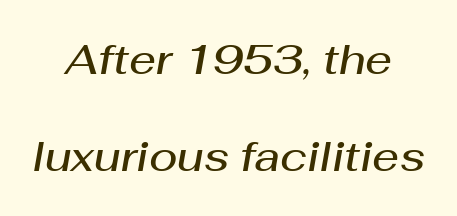
{"italic": "yes", "lean": "right", "slant_degrees": 10, "bold": "semi", "weight": "semibold", "width": "normal", "stroke_contrast": "medium", "x_height": "medium", "monospaced": "no", "underline": "no", "align": "center", "line_spacing": "loose", "line_spacing_ratio": 2.31, "letter_spacing": "normal", "letter_spacing_em": 0.0, "glyph_px": 42}
